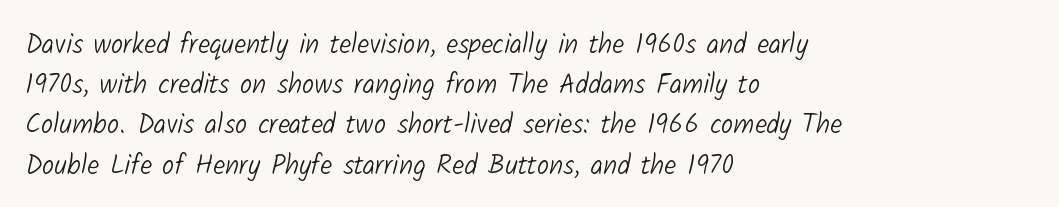
The vertical gap from one line to the next is medium. This rendering leaves character spacing at its baseline value. Just letters on the line, the space beneath them empty. Reading down the block, your eye returns to a fixed left position each line. Is this a heavy cut? Hardly; it is regular or lighter.
